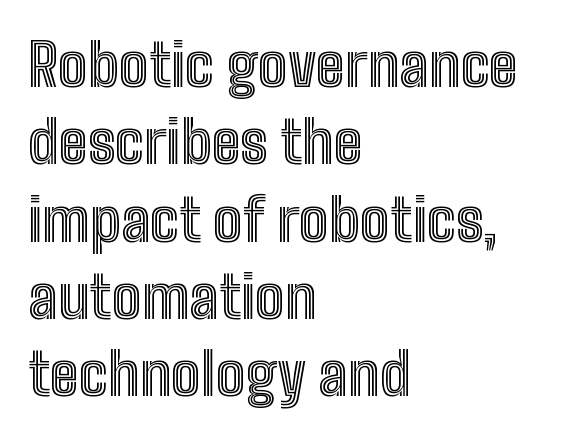
Q: Is the text italic (slanted)? A: No, it is upright.
Q: Is the text underlined? A: No.
Q: How is the paragraph aligned? A: Left-aligned.
Q: Is the spacing between letters normal or unusually wide? A: Normal.
Q: Is the spacing between lines tight, normal or loose? A: Normal.
Q: Width (condensed, normal, or wide)? A: Condensed.
Q: x-height? A: Medium.
Q: Monospaced? A: No.
